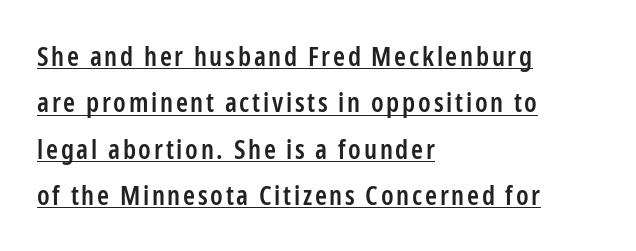
Emphasis is given by a line drawn under the lettering. Is there any slant? The stems are plumb. Left-aligned paragraph, ragged on the right. The font is running at a semibold setting, under full bold.
